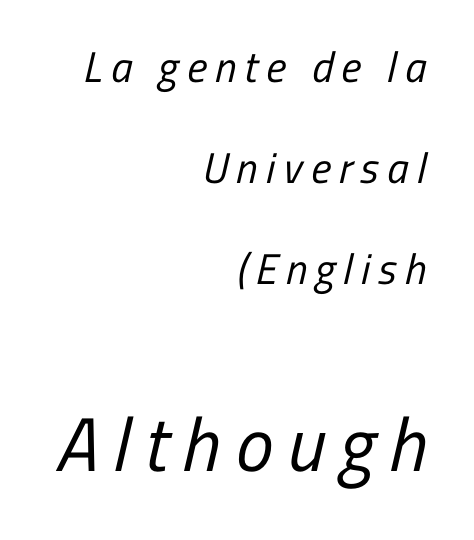
The image shows 76 px regular-weight, condensed sans-serif type; set right-aligned, loose line spacing (2.35x), not underlined; the second (bottom) block is 1.77x larger; low stroke contrast and a medium x-height.
